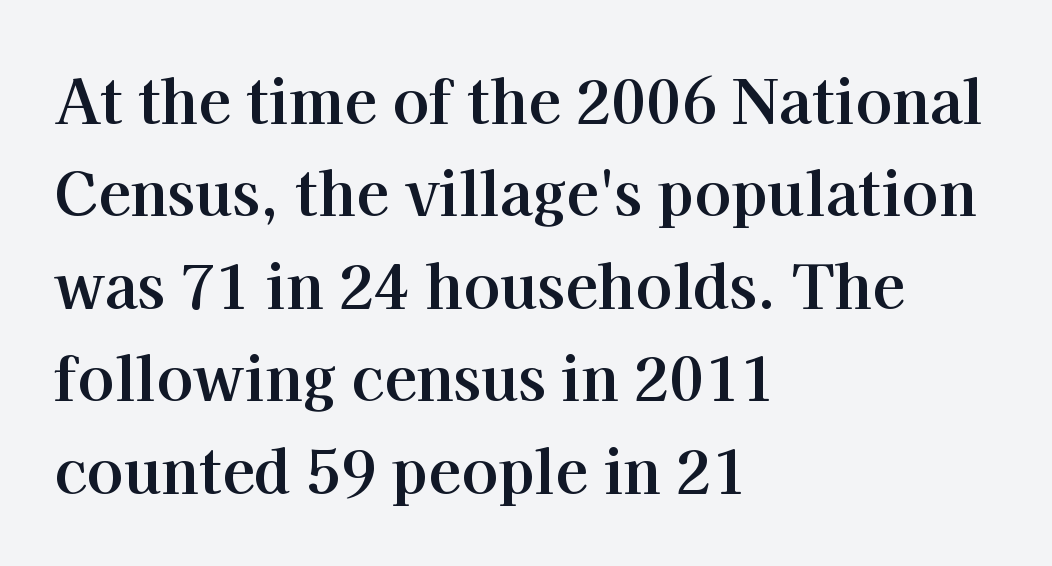
Q: Is the text bold? A: Yes.
Q: Is the text italic (slanted)? A: No, it is upright.
Q: Is the typeface a serif or a sans-serif typeface? A: Serif.
Q: Is the text underlined? A: No.
Q: How is the paragraph aligned? A: Left-aligned.
Q: Is the spacing between letters normal or unusually wide? A: Normal.
Q: Is the spacing between lines tight, normal or loose? A: Normal.
Q: Width (condensed, normal, or wide)? A: Normal.
Q: Stroke contrast? A: High.
Q: x-height? A: Medium.
Q: Monospaced? A: No.
